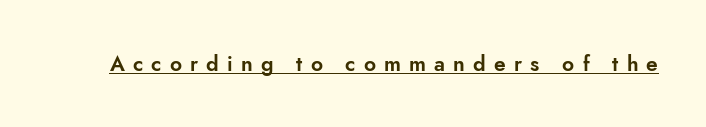
The image shows 21 px text type, upright; set unusually wide letter spacing (+0.39 em), underlined.
